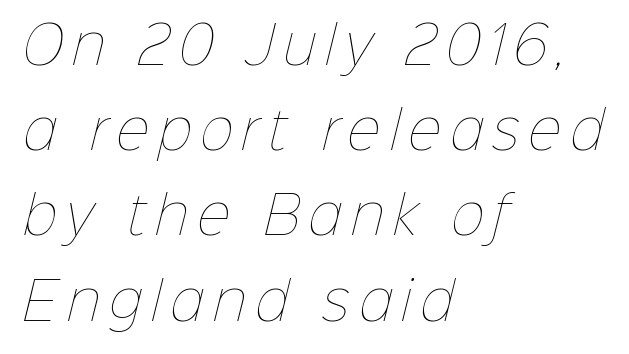
Q: Is the text bold? A: No.
Q: Is the text underlined? A: No.
Q: How is the paragraph aligned? A: Left-aligned.
Q: Is the spacing between lines tight, normal or loose? A: Normal.
Q: Width (condensed, normal, or wide)? A: Normal.
Q: Stroke contrast? A: Low.
Q: x-height? A: Medium.
Q: Monospaced? A: No.
